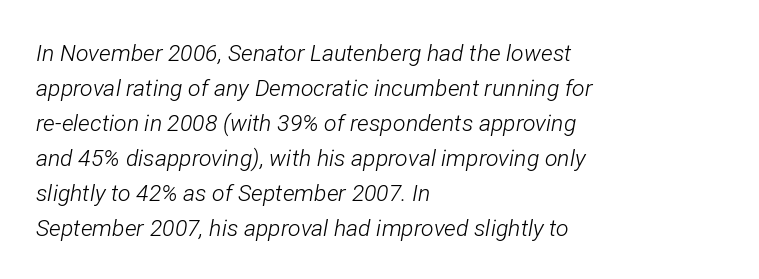
The image shows 23 px text type, italic (leaning right); set left-aligned, normal line spacing (1.52x), normal letter spacing, not underlined.
